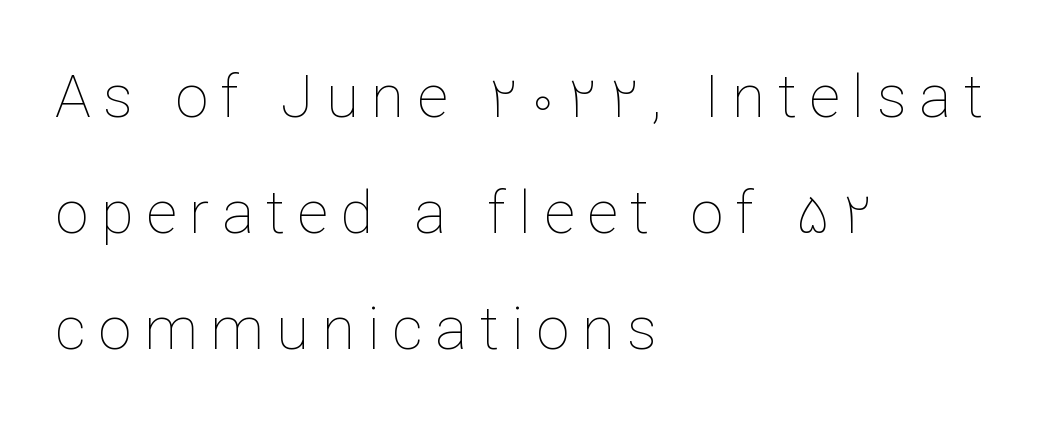
The image shows 60 px thin type, upright; set left-aligned, loose line spacing (1.93x), unusually wide letter spacing (+0.21 em), not underlined; low stroke contrast and a medium x-height.
